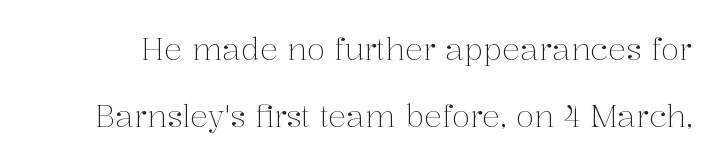
The image shows 30 px light serif type, upright; set loose line spacing (2.24x), normal letter spacing, not underlined; medium stroke contrast and a medium x-height.
